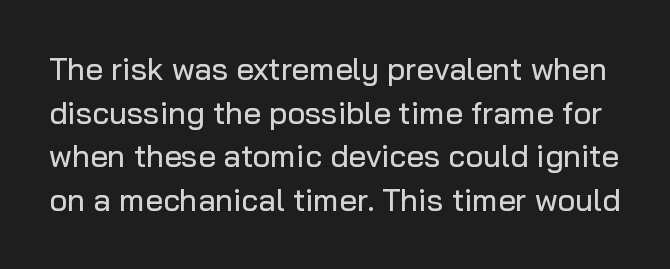
Honestly, there is no underline to notice here at all. The rendering shows plain stroke endings on the letterforms — a sans-serif design. This sample uses an upright cut, with every glyph sitting square on the baseline. The line-height multiplier appears to be the usual default.
